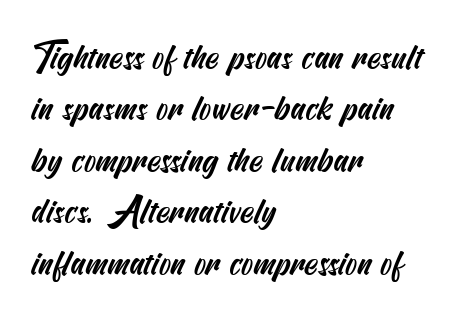
{"serif": "no", "width": "condensed", "stroke_contrast": "medium", "x_height": "small", "underline": "no", "align": "left", "line_spacing": "normal", "line_spacing_ratio": 1.47, "letter_spacing": "normal", "letter_spacing_em": 0.0, "glyph_px": 35}
